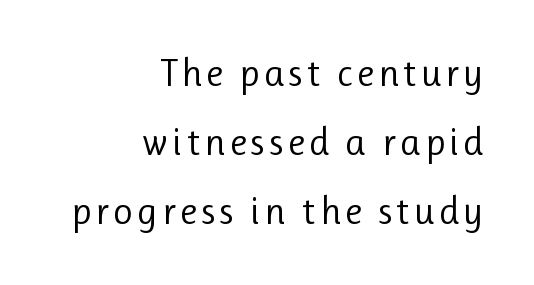
The image shows 39 px regular-weight sans-serif type, upright; set right-aligned, line spacing 1.77x, not underlined; low stroke contrast and a medium x-height.
